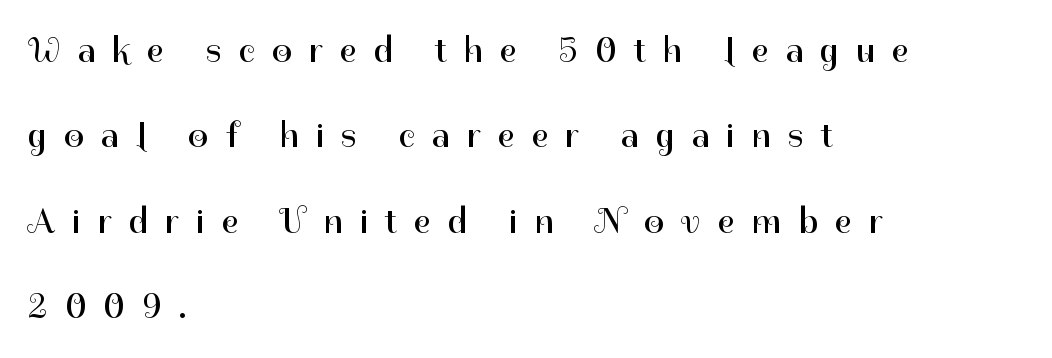
Teacher's note: observe the even left margin — that is flush-left alignment. Unlike a traditional serif, this face leaves its strokes unadorned. The font is comparable to plain body text, perhaps lighter. This sample uses expanded letter spacing, leaving extra air between glyphs. Ordinary non-slanted type is in use.
